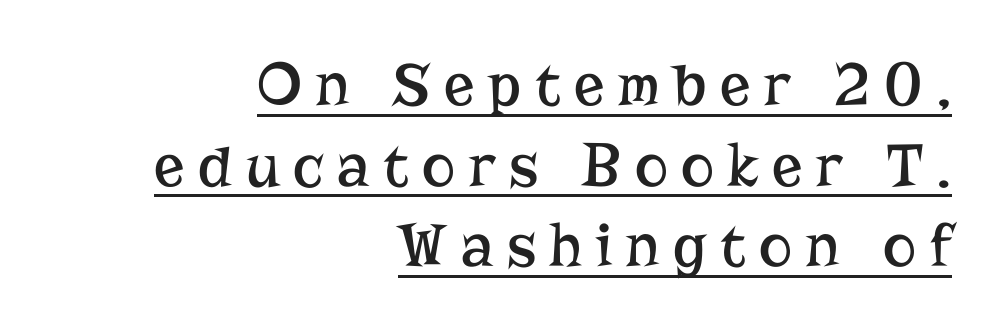
How are the letters spaced? Widely, with obvious added tracking. The type family on display is of the serif kind. Ordinary non-slanted type is in use. The words here are underlined.
